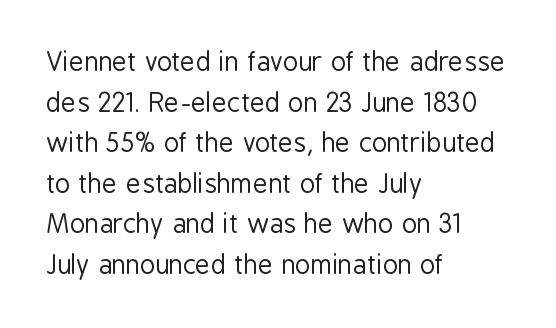
{"italic": "no", "bold": "no", "underline": "no", "align": "left", "line_spacing": "normal", "line_spacing_ratio": 1.56, "letter_spacing": "normal", "letter_spacing_em": 0.0, "glyph_px": 26}
